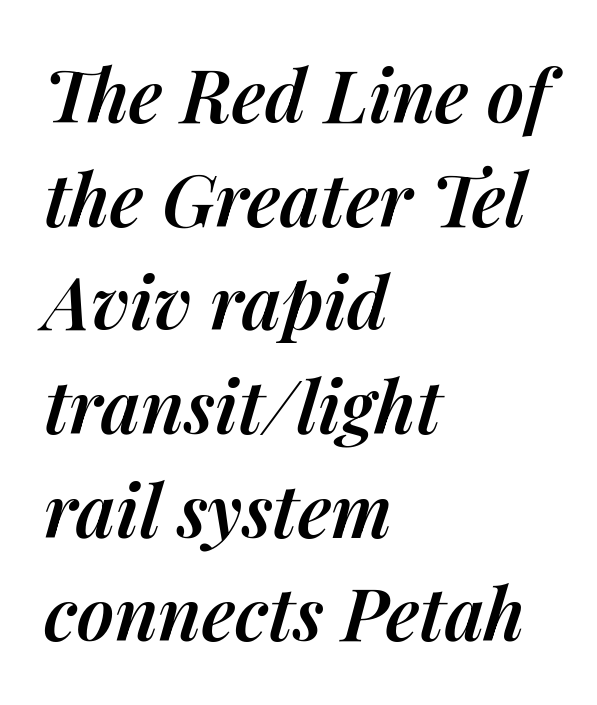
{"italic": "yes", "lean": "right", "slant_degrees": 14, "bold": "semi", "weight": "semibold", "width": "normal", "stroke_contrast": "medium", "x_height": "medium", "monospaced": "no", "underline": "no", "align": "left", "line_spacing": "normal", "line_spacing_ratio": 1.42, "letter_spacing": "normal", "letter_spacing_em": 0.0, "glyph_px": 73}
